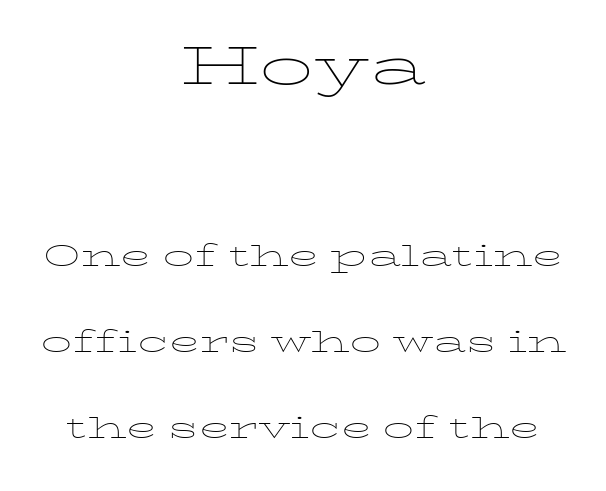
The image shows 71 px thin, wide type, upright; set centered, loose line spacing (2.1x), normal letter spacing, not underlined; the first (top) block is 1.73x larger; low stroke contrast and a medium x-height.
